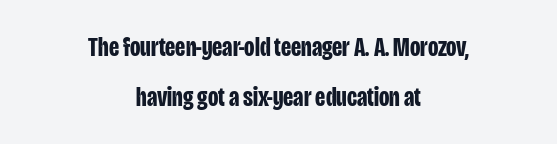
Q: Is the text bold? A: Yes.
Q: Is the text italic (slanted)? A: No, it is upright.
Q: Is the text underlined? A: No.
Q: How is the paragraph aligned? A: Centered.
Q: Is the spacing between letters normal or unusually wide? A: Normal.
